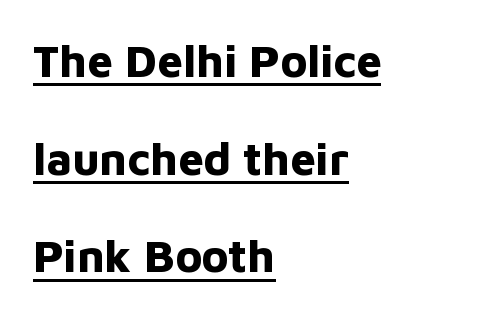
The image shows 45 px bold sans-serif type, upright; set left-aligned, loose line spacing (2.17x), normal letter spacing, underlined; low stroke contrast and a medium x-height.
